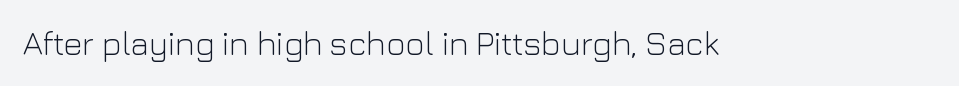
Q: Is the text bold? A: No.
Q: Is the text italic (slanted)? A: No, it is upright.
Q: Is the typeface a serif or a sans-serif typeface? A: Sans-serif.
Q: Is the text underlined? A: No.
Q: Is the spacing between letters normal or unusually wide? A: Normal.
Q: Width (condensed, normal, or wide)? A: Normal.
Q: Stroke contrast? A: Low.
Q: x-height? A: Medium.
Q: Monospaced? A: No.
